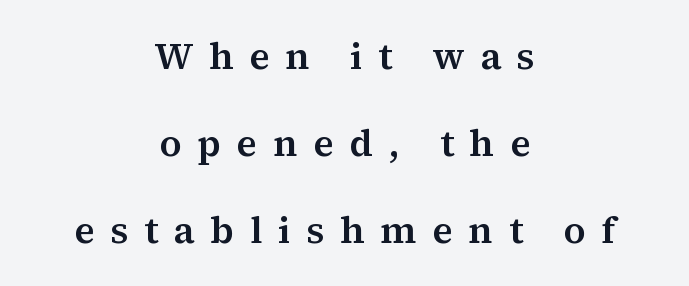
{"serif": "yes", "italic": "no", "width": "normal", "stroke_contrast": "medium", "x_height": "medium", "monospaced": "no", "underline": "no", "align": "center", "line_spacing": "loose", "line_spacing_ratio": 2.29, "letter_spacing": "wide", "letter_spacing_em": 0.41, "glyph_px": 38}
